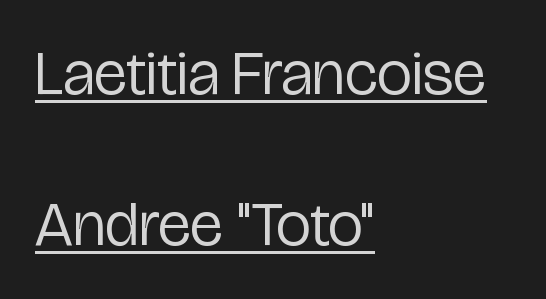
The tracking reads as untouched default to a designer's eye. Letterform terminals end flat and unadorned throughout the passage. A quiet, ordinary-to-light weight characterises the typeface. Vertical spacing — loose.
